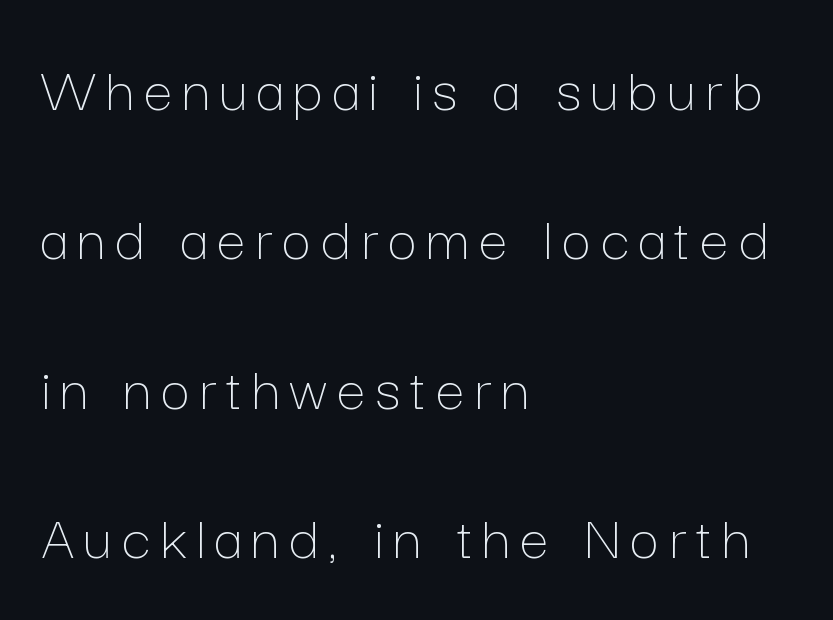
Caption: face not bold, strokes unweighted. Notice how the stems are strictly vertical — no italics here. A bare baseline throughout the passage. The text block is weighted toward the left margin, trailing off unevenly rightward. The passage shown is typed in a proportional face where columns would drift.
